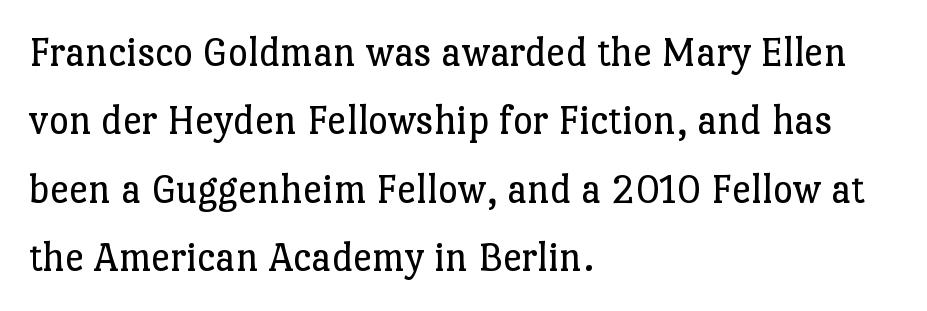
{"serif": "yes", "italic": "no", "bold": "no", "weight": "regular", "width": "normal", "stroke_contrast": "low", "x_height": "medium", "monospaced": "no", "underline": "no", "align": "left", "line_spacing": "normal", "line_spacing_ratio": 1.59, "letter_spacing": "normal", "letter_spacing_em": 0.0, "glyph_px": 43}
